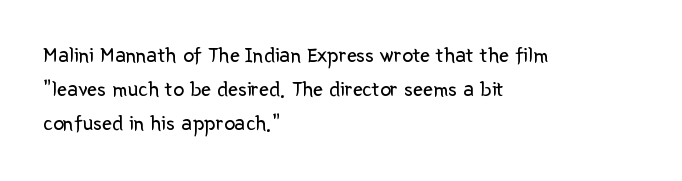
Q: Is the text bold? A: No.
Q: Is the text italic (slanted)? A: No, it is upright.
Q: Is the text underlined? A: No.
Q: How is the paragraph aligned? A: Left-aligned.
Q: Is the spacing between letters normal or unusually wide? A: Normal.
Q: Is the spacing between lines tight, normal or loose? A: Normal.
